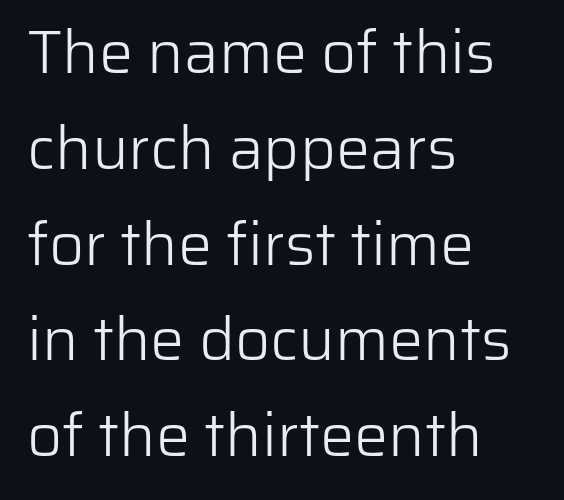
Q: Is the text bold? A: No.
Q: Is the text italic (slanted)? A: No, it is upright.
Q: Is the typeface a serif or a sans-serif typeface? A: Sans-serif.
Q: Is the text underlined? A: No.
Q: How is the paragraph aligned? A: Left-aligned.
Q: Is the spacing between letters normal or unusually wide? A: Normal.
Q: Is the spacing between lines tight, normal or loose? A: Normal.
Q: Width (condensed, normal, or wide)? A: Normal.
Q: Stroke contrast? A: Low.
Q: x-height? A: Medium.
Q: Monospaced? A: No.
